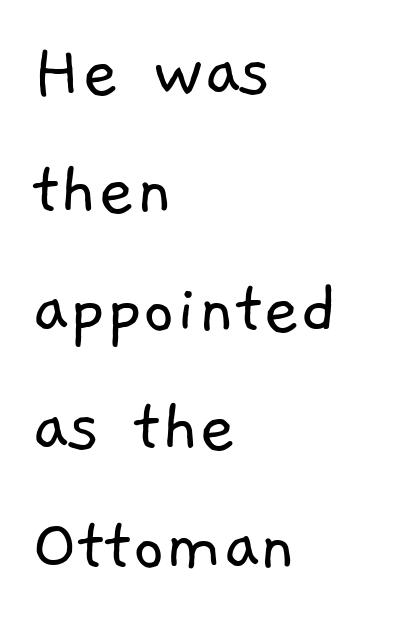
Each line starts at the same left margin while the right side varies. Do the characters align in a grid? No, the font is proportional. The face used here is a sans, in the tradition of grotesques and geometrics. These glyphs show unthickened strokes, regular width or finer. Compared with typical paragraphs, the rows here are spaced about the same. Observe the ordinary spacing: letters are neighbours, not strangers.
